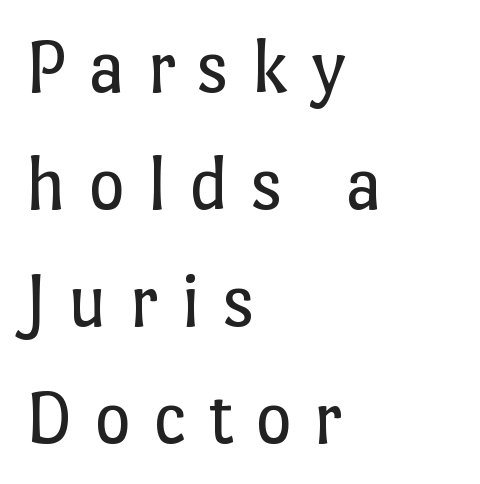
{"italic": "no", "bold": "no", "weight": "regular", "width": "normal", "stroke_contrast": "low", "x_height": "medium", "monospaced": "no", "underline": "no", "align": "left", "line_spacing": "normal", "line_spacing_ratio": 1.48, "letter_spacing": "wide", "letter_spacing_em": 0.28, "glyph_px": 79}
